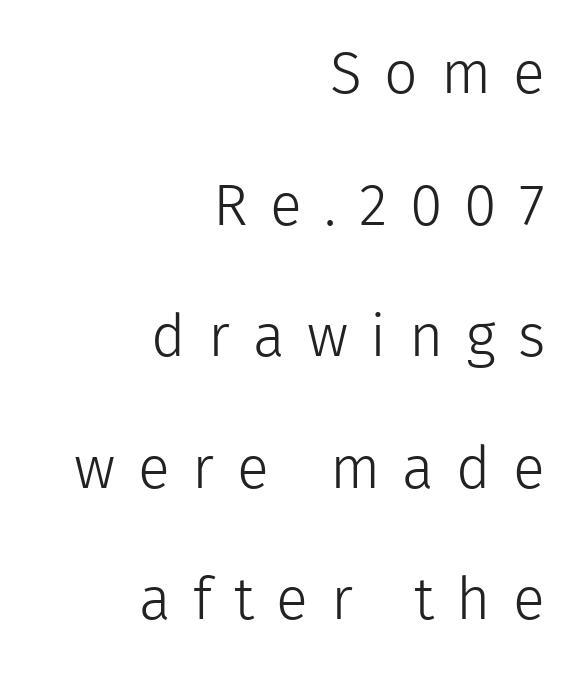
Q: Is the text bold? A: No.
Q: Is the text italic (slanted)? A: No, it is upright.
Q: Is the typeface a serif or a sans-serif typeface? A: Sans-serif.
Q: Is the text underlined? A: No.
Q: How is the paragraph aligned? A: Right-aligned.
Q: Is the spacing between letters normal or unusually wide? A: Unusually wide.
Q: Is the spacing between lines tight, normal or loose? A: Loose.
Q: Width (condensed, normal, or wide)? A: Normal.
Q: x-height? A: Medium.
Q: Monospaced? A: No.
